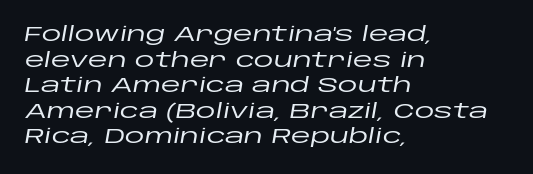
{"italic": "yes", "lean": "right", "slant_degrees": 10, "underline": "no", "align": "left", "line_spacing": "normal", "line_spacing_ratio": 1.28, "letter_spacing": "normal", "letter_spacing_em": 0.0, "glyph_px": 20}
